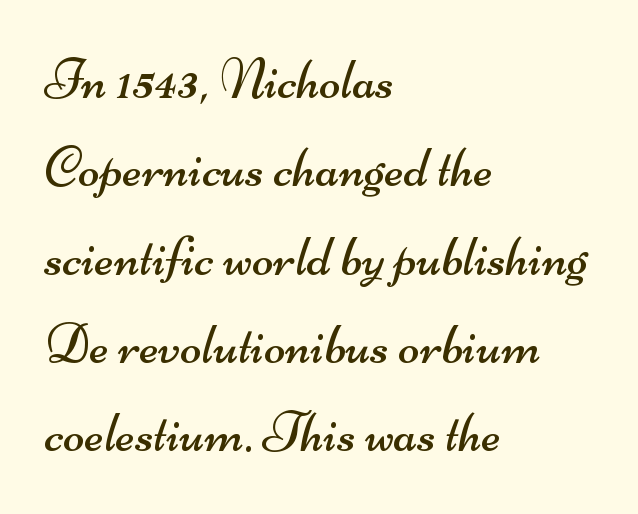
{"serif": "no", "bold": "no", "weight": "regular", "width": "wide", "stroke_contrast": "medium", "x_height": "small", "monospaced": "no", "underline": "no", "align": "left", "line_spacing": "normal", "line_spacing_ratio": 1.55, "letter_spacing": "normal", "letter_spacing_em": 0.0, "glyph_px": 57}
